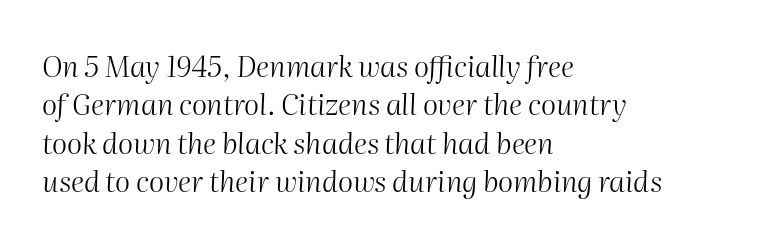
Q: Is the text bold? A: No.
Q: Is the text italic (slanted)? A: Yes, it leans right by about 2 degrees.
Q: Is the text underlined? A: No.
Q: How is the paragraph aligned? A: Left-aligned.
Q: Is the spacing between letters normal or unusually wide? A: Normal.
Q: Is the spacing between lines tight, normal or loose? A: Normal.
Q: Width (condensed, normal, or wide)? A: Normal.
Q: Stroke contrast? A: Medium.
Q: x-height? A: Medium.
Q: Monospaced? A: No.
